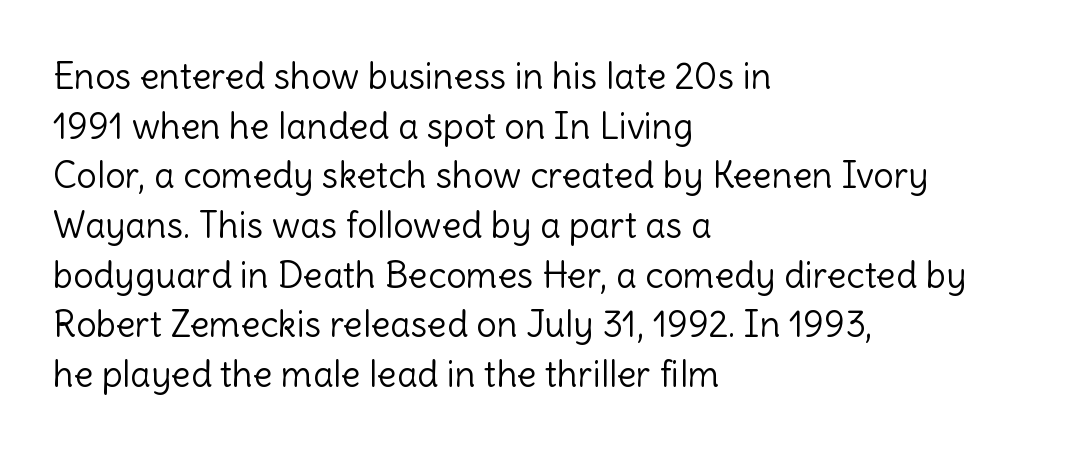
These lines are rendered in a variable-pitch font. The zone under the glyphs is completely vacant. A sans-serif font was chosen for this passage. Stem width sits at or under what a default text font uses.
